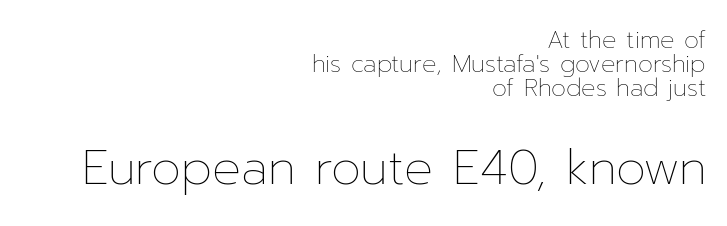
The image shows 48 px thin type, upright; set right-aligned, tight line spacing (0.99x), normal letter spacing, not underlined; the second (bottom) block is 2.0x larger; low stroke contrast and a medium x-height.
